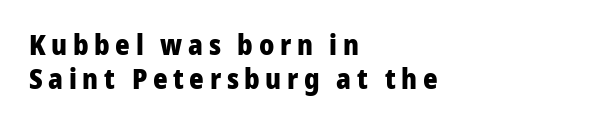
This sample is left-justified, so line endings fall wherever the words run out. These lines are rendered in a variable-pitch font. Words appear elongated and porous because spacing is wide. This rendering features lettering with no underline. Does the lettering tilt? It doesn't — this is upright.
